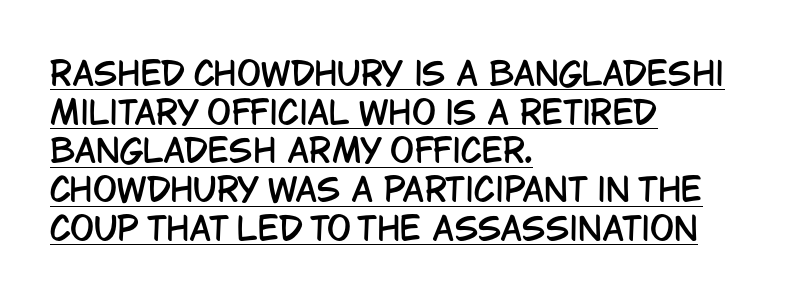
The image shows 32 px condensed sans-serif type, upright; set left-aligned, line spacing 1.21x, normal letter spacing, underlined; low stroke contrast and a large x-height.
